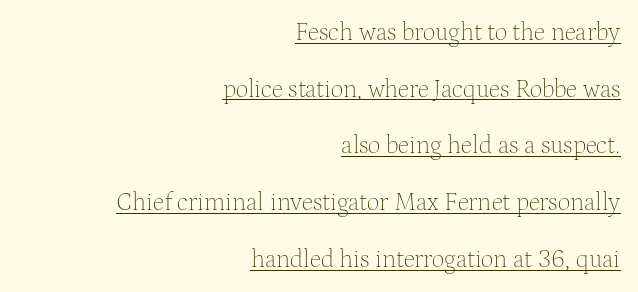
The image shows 25 px text type, upright; set right-aligned, loose line spacing (2.27x), normal letter spacing, underlined.
